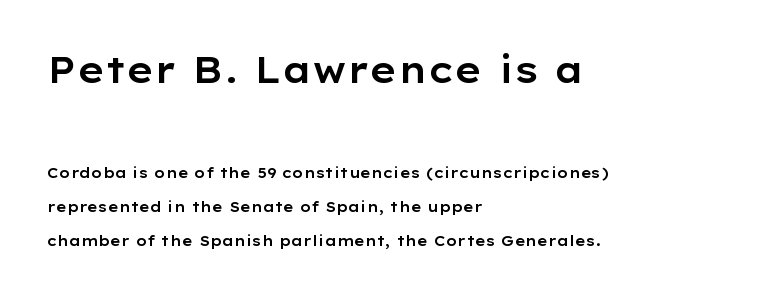
Leading is clearly above the norm, producing a sparse column. Style check: upright. Caption: multi-line text, flush left, ragged right. A sans-serif font was chosen for this passage.
